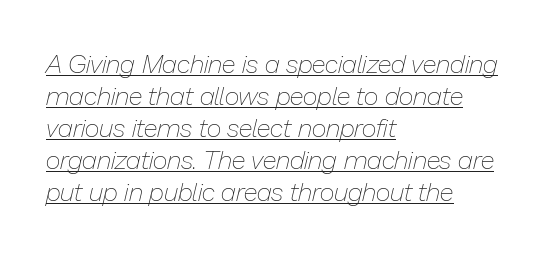
{"italic": "yes", "lean": "right", "slant_degrees": 13, "bold": "no", "underline": "yes", "align": "left", "line_spacing_ratio": 1.23, "letter_spacing": "normal", "letter_spacing_em": 0.0, "glyph_px": 26}
